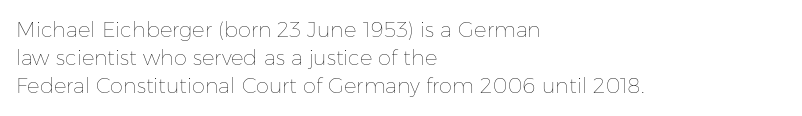
Q: Is the text bold? A: No.
Q: Is the text italic (slanted)? A: No, it is upright.
Q: Is the text underlined? A: No.
Q: How is the paragraph aligned? A: Left-aligned.
Q: Is the spacing between letters normal or unusually wide? A: Normal.
Q: Is the spacing between lines tight, normal or loose? A: Normal.
